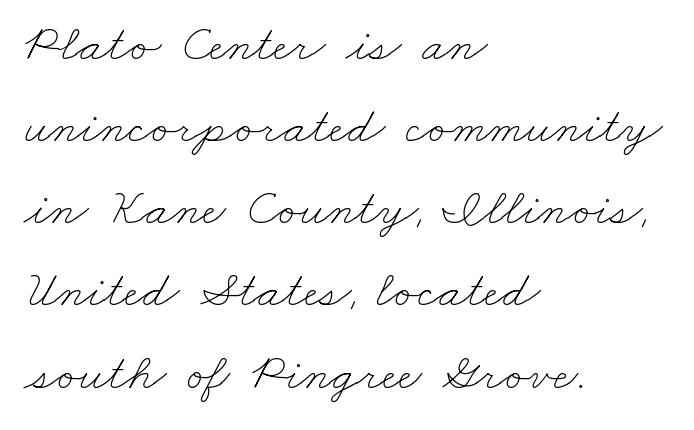
The image shows 52 px thin, wide type; set left-aligned, normal line spacing (1.58x), normal letter spacing, not underlined; low stroke contrast and a small x-height.
